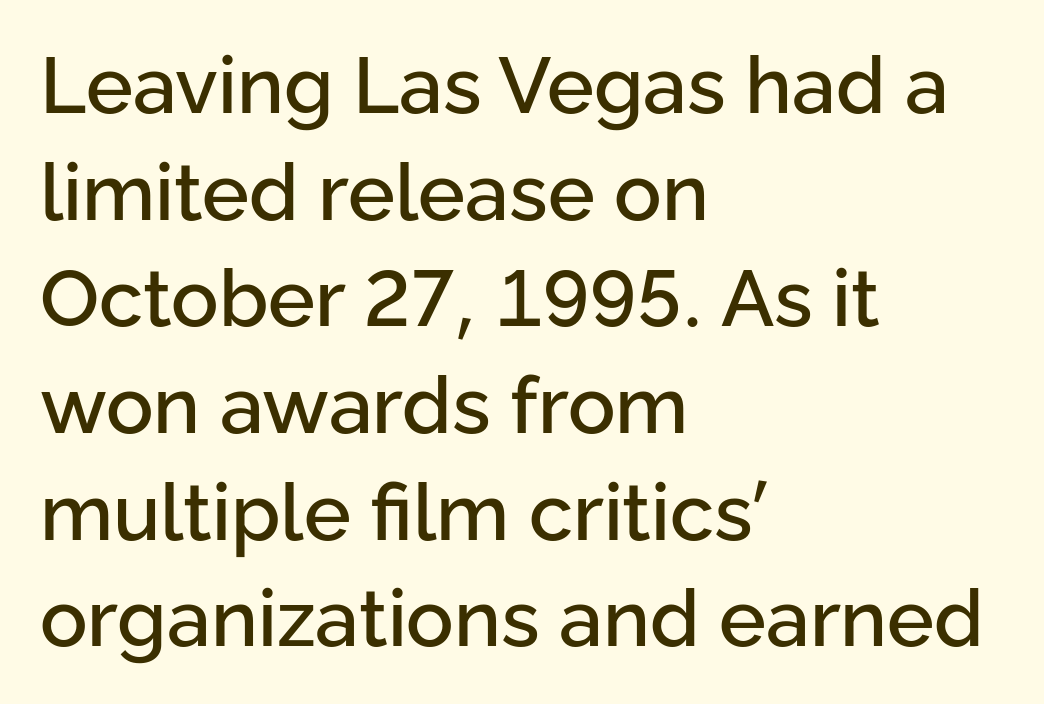
{"serif": "no", "italic": "no", "width": "normal", "stroke_contrast": "low", "x_height": "medium", "monospaced": "no", "underline": "no", "align": "left", "line_spacing": "normal", "line_spacing_ratio": 1.35, "letter_spacing": "normal", "letter_spacing_em": 0.0, "glyph_px": 79}
